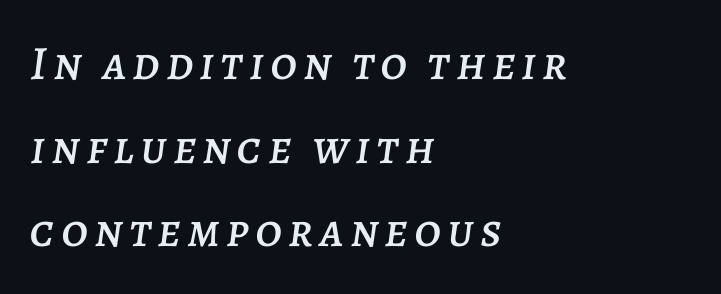
{"italic": "yes", "lean": "right", "slant_degrees": 7, "width": "normal", "stroke_contrast": "low", "x_height": "large", "monospaced": "no", "underline": "no", "align": "left", "line_spacing_ratio": 1.74, "glyph_px": 48}
